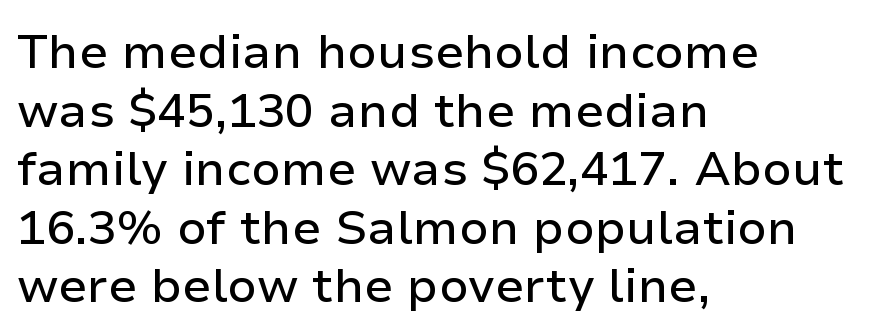
The image shows 48 px sans-serif type, upright; set left-aligned, line spacing 1.22x, normal letter spacing, not underlined; low stroke contrast and a medium x-height.
